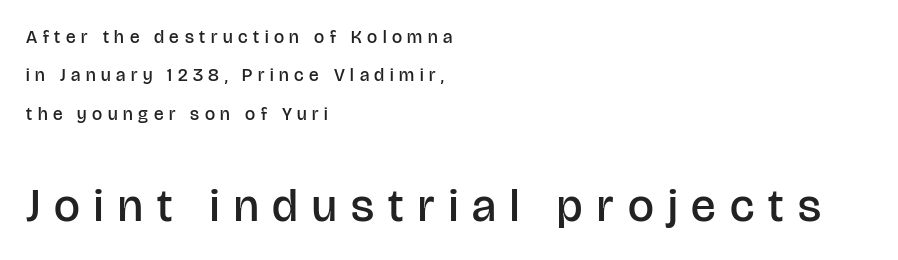
The block sitting lower on the canvas is the one with enlarged characters. The font is running at a semibold setting, under full bold. The vertical gap from one line to the next is large. Line beginnings align vertically; line endings do not. These lines were composed using upright roman letters. You could not count columns in this text — the font is proportionally spaced.
